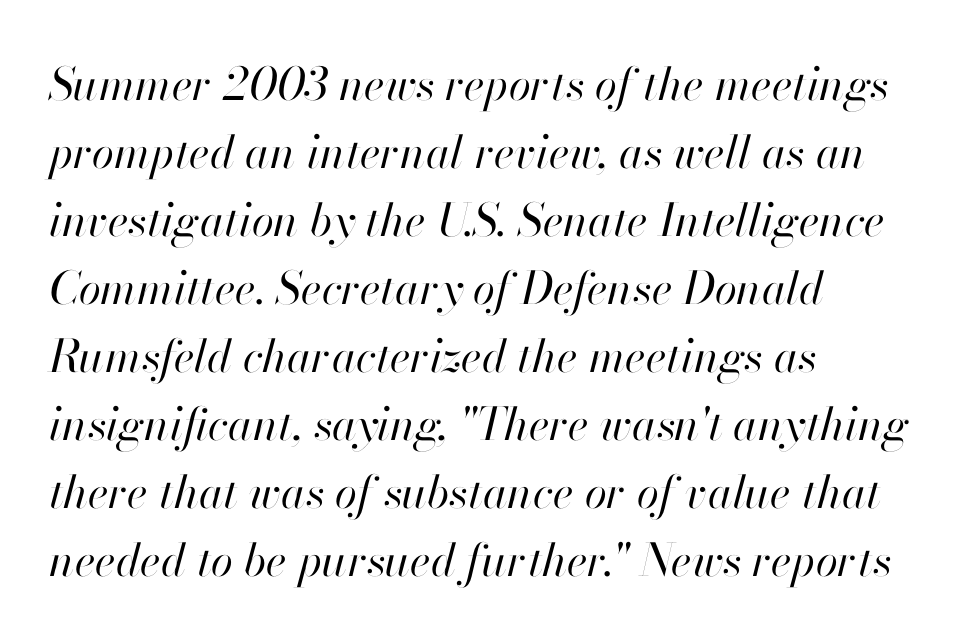
The image shows 45 px regular-weight type, italic (leaning right); set left-aligned, normal line spacing (1.51x), normal letter spacing, not underlined; high stroke contrast and a small x-height.
